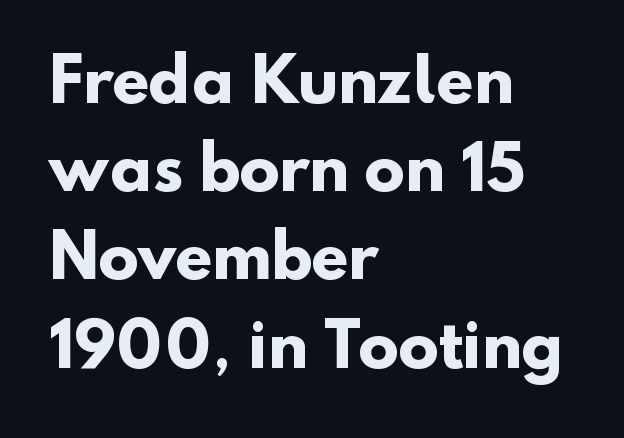
The image shows 60 px heavy sans-serif type; set left-aligned, normal line spacing (1.47x), normal letter spacing, not underlined; low stroke contrast and a small x-height.
